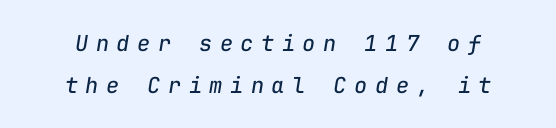
Q: Is the text bold? A: No.
Q: Is the text italic (slanted)? A: Yes, it leans right by about 9 degrees.
Q: Is the text underlined? A: No.
Q: Is the spacing between letters normal or unusually wide? A: Unusually wide.
